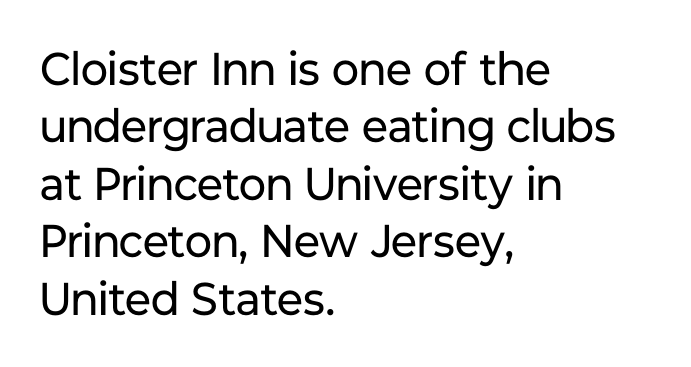
{"serif": "no", "italic": "no", "bold": "no", "weight": "regular", "width": "normal", "stroke_contrast": "low", "x_height": "medium", "monospaced": "no", "underline": "no", "align": "left", "line_spacing": "normal", "line_spacing_ratio": 1.25, "letter_spacing": "normal", "letter_spacing_em": 0.0, "glyph_px": 46}
